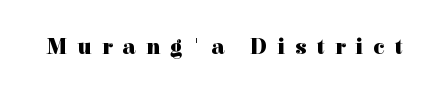
The space directly below the letters is spotless. Quick note: not italic, upright. In terms of weight, the rendering is a true, heavy bold. How are the letters spaced? Widely, with obvious added tracking.
